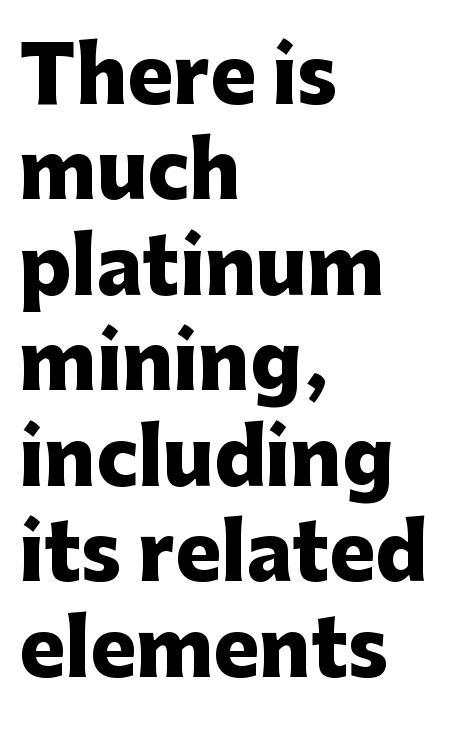
Spacing between characters is what you'd get straight out of the box. The lines are quadded left. Looks like regular typesetting: each glyph gets only the width it needs. The glyphs have the mass of a bold cut. No word sits above an underline. Nope, not italic — everything's standing straight.
